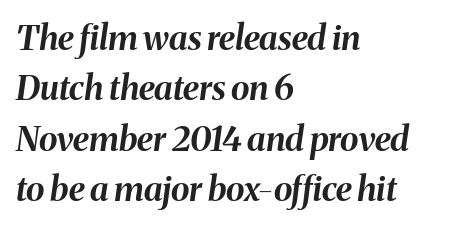
{"italic": "yes", "lean": "right", "slant_degrees": 8, "bold": "yes", "weight": "bold", "width": "normal", "stroke_contrast": "medium", "x_height": "medium", "monospaced": "no", "underline": "no", "align": "left", "line_spacing": "normal", "line_spacing_ratio": 1.48, "letter_spacing": "normal", "letter_spacing_em": 0.0, "glyph_px": 34}
